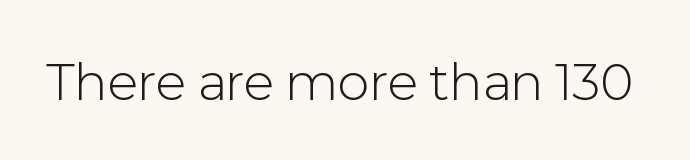
{"serif": "no", "italic": "no", "bold": "no", "weight": "light", "width": "normal", "x_height": "medium", "monospaced": "no", "underline": "no", "letter_spacing": "normal", "letter_spacing_em": 0.0, "glyph_px": 55}
